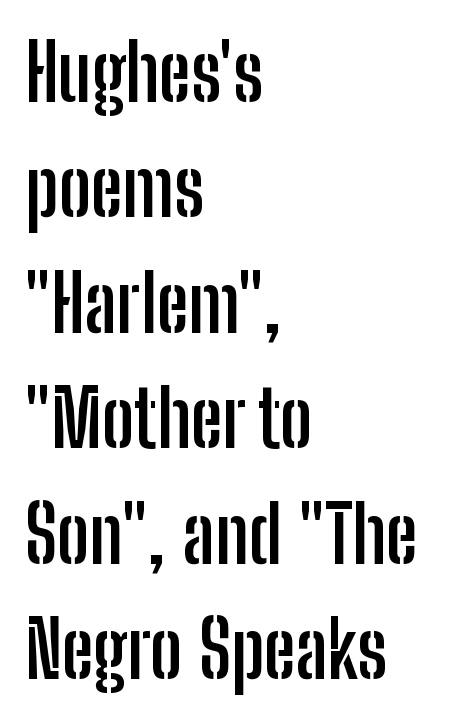
The image shows 78 px semibold, condensed sans-serif type, upright; set left-aligned, normal line spacing (1.48x), normal letter spacing, not underlined; low stroke contrast and a medium x-height.
